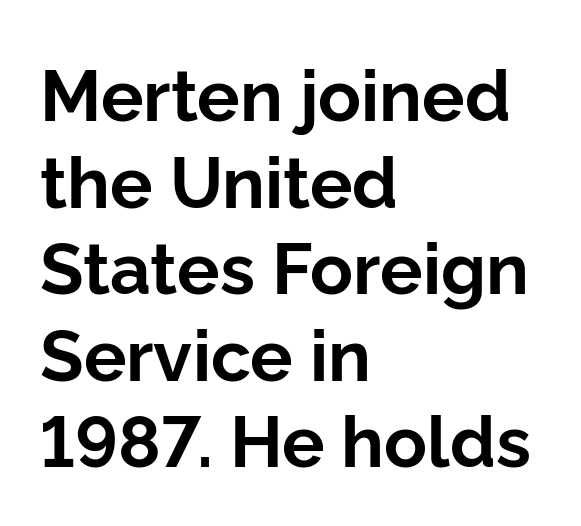
The image shows 71 px bold sans-serif type, upright; set left-aligned, line spacing 1.22x, normal letter spacing, not underlined; low stroke contrast and a medium x-height.
